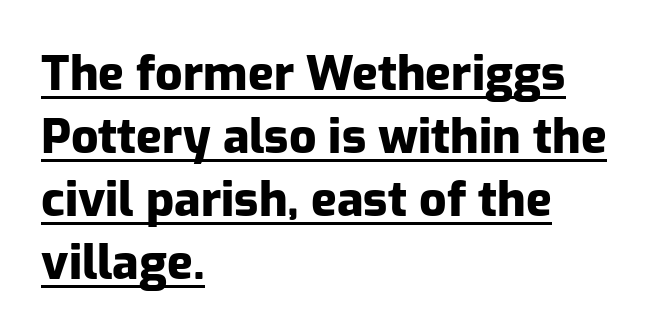
{"serif": "no", "italic": "no", "bold": "yes", "weight": "heavy", "width": "normal", "stroke_contrast": "low", "x_height": "medium", "monospaced": "no", "underline": "yes", "align": "left", "line_spacing": "normal", "line_spacing_ratio": 1.31, "letter_spacing": "normal", "letter_spacing_em": 0.0, "glyph_px": 48}
